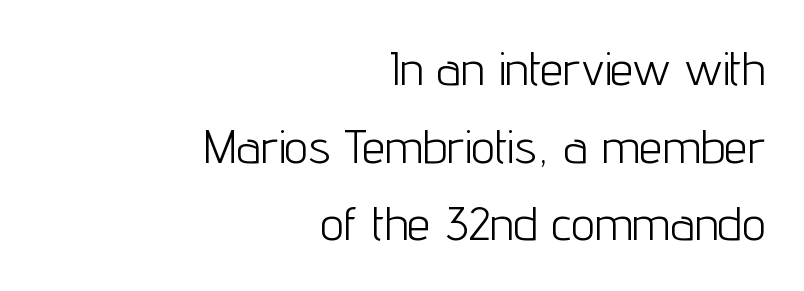
Beneath every word, the page is bare. There is no visible air inserted between adjacent glyphs. The line-height multiplier appears to be the usual default. The rag falls on the left side of this text block. The font sits on the lighter half of the weight spectrum, regular included. The specimen reads as upright at a glance.
